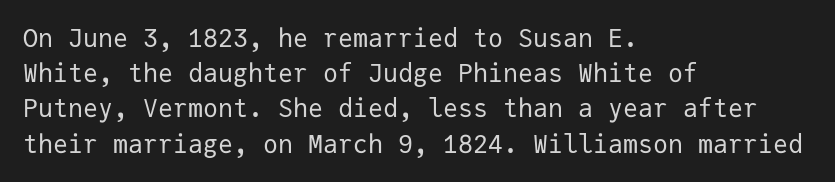
Weight: not bold — regular or lighter. Summary of vertical rhythm: regular, with standard interline spacing. Italic? Not at all — the glyphs are vertical. Words appear dense and cohesive because spacing is normal. Glance below the letters and you will spot only blank space.
